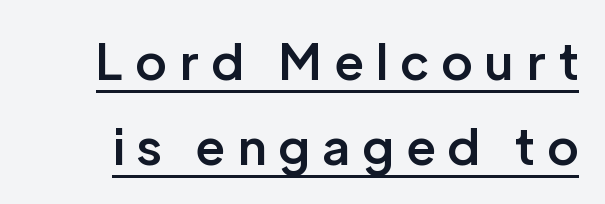
{"serif": "no", "italic": "no", "bold": "semi", "weight": "semibold", "width": "normal", "stroke_contrast": "low", "x_height": "medium", "monospaced": "no", "underline": "yes", "line_spacing_ratio": 1.74, "letter_spacing": "wide", "letter_spacing_em": 0.27, "glyph_px": 49}
